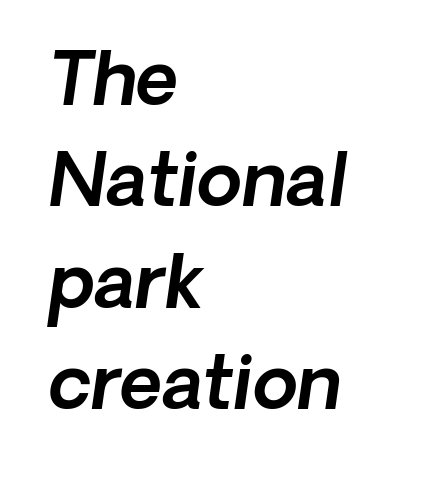
The lines sit at an ordinary, default distance from one another. Words appear dense and cohesive because spacing is normal. Spacing verdict: proportional, widths tailored to each character. The letters are slanted; this is an italic face. If you drew a ruler down the left edge, every line would touch it. Letters rest on an invisible, unmarked baseline.
